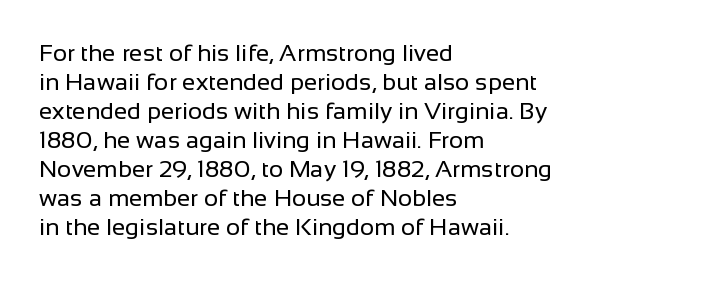
Q: Is the text bold? A: No.
Q: Is the text italic (slanted)? A: No, it is upright.
Q: Is the text underlined? A: No.
Q: How is the paragraph aligned? A: Left-aligned.
Q: Is the spacing between letters normal or unusually wide? A: Normal.
